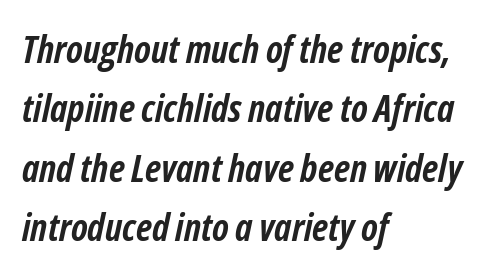
{"italic": "yes", "lean": "right", "slant_degrees": 12, "bold": "yes", "weight": "semibold", "width": "condensed", "stroke_contrast": "low", "x_height": "medium", "monospaced": "no", "underline": "no", "align": "left", "line_spacing": "normal", "line_spacing_ratio": 1.56, "letter_spacing": "normal", "letter_spacing_em": 0.0, "glyph_px": 38}
